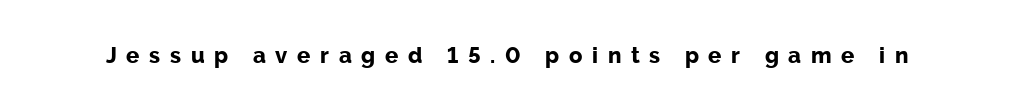
This is the regular roman posture of the typeface. A bare baseline throughout the passage. Thick stems and heavy bowls — unmistakably bold. These lines have a slow, spaced-out rhythm from letter to letter.
